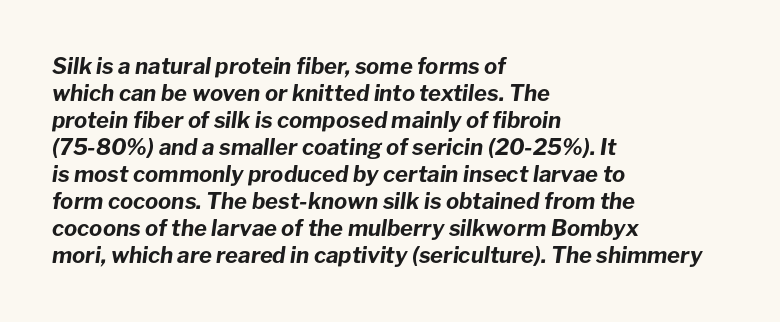
This rendering leaves character spacing at its baseline value. The text block is weighted toward the left margin, trailing off unevenly rightward. Letters rest on an invisible, unmarked baseline. Compared with ordinary roman type, these characters are visibly tilted. Typesetter's note: full bold, strokes at maximum text heaviness.
